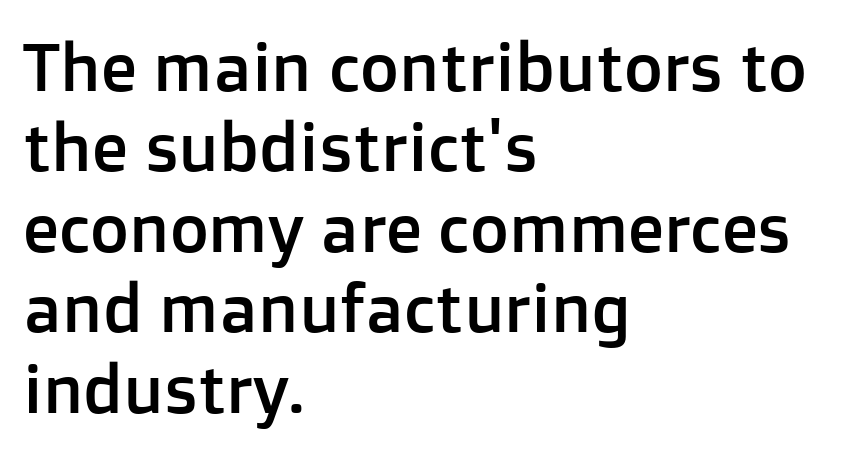
{"serif": "no", "italic": "no", "width": "normal", "stroke_contrast": "low", "x_height": "medium", "monospaced": "no", "underline": "no", "align": "left", "line_spacing_ratio": 1.2, "letter_spacing": "normal", "letter_spacing_em": 0.0, "glyph_px": 67}
